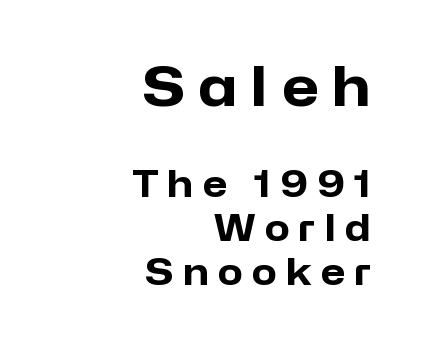
The image shows 54 px heavy sans-serif type, upright; set right-aligned, line spacing 1.22x, unusually wide letter spacing (+0.26 em), not underlined; the first (top) block is 1.5x larger; low stroke contrast and a medium x-height.
